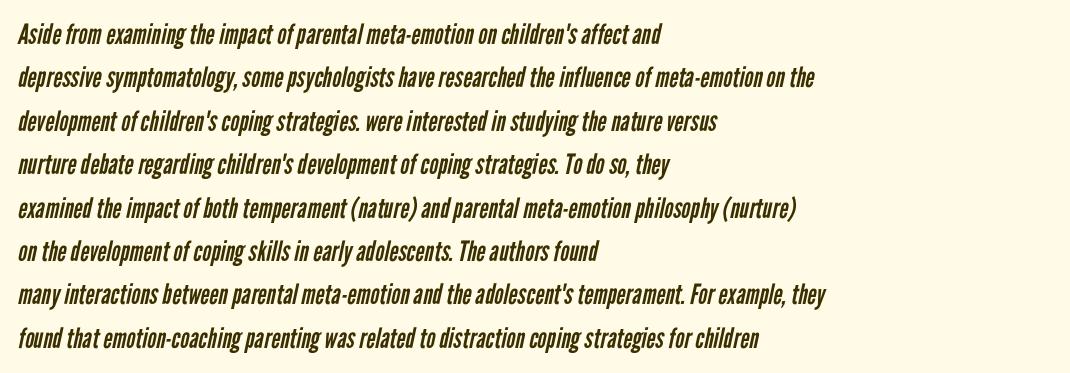
The image shows 28 px regular-weight, condensed sans-serif type; set left-aligned, normal line spacing (1.55x), normal letter spacing, not underlined; low stroke contrast and a medium x-height.
